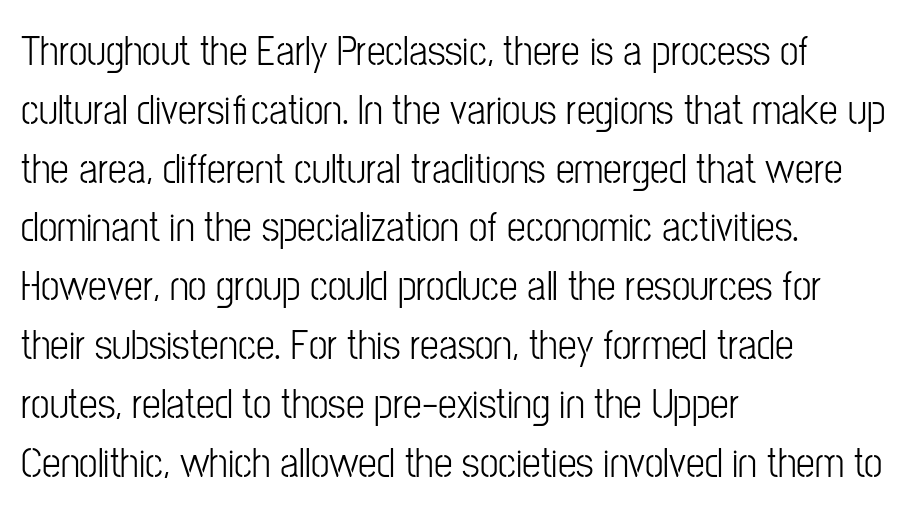
Q: Is the text bold? A: No.
Q: Is the text italic (slanted)? A: No, it is upright.
Q: Is the typeface a serif or a sans-serif typeface? A: Sans-serif.
Q: Is the text underlined? A: No.
Q: How is the paragraph aligned? A: Left-aligned.
Q: Is the spacing between letters normal or unusually wide? A: Normal.
Q: Is the spacing between lines tight, normal or loose? A: Normal.
Q: Width (condensed, normal, or wide)? A: Condensed.
Q: Stroke contrast? A: Low.
Q: x-height? A: Medium.
Q: Monospaced? A: No.
